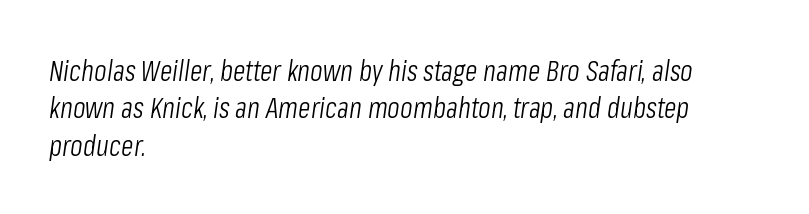
{"italic": "yes", "lean": "right", "slant_degrees": 8, "bold": "no", "weight": "light", "width": "condensed", "stroke_contrast": "low", "x_height": "medium", "monospaced": "no", "underline": "no", "align": "left", "line_spacing": "normal", "line_spacing_ratio": 1.29, "letter_spacing": "normal", "letter_spacing_em": 0.0, "glyph_px": 29}
